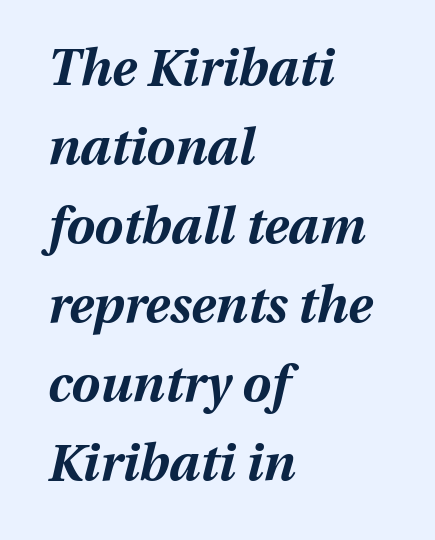
Quick note: underline off. The rendering applies a slant to the glyphs. Tracking here is standard; glyphs follow each other at the usual distance. Is the block centered? No — it sits flush against the left margin. Chunky letters — that's bold for sure. Is this a fixed-width face? No — the glyphs have proportional, varying widths.
